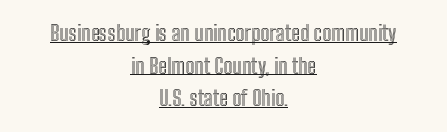
{"italic": "no", "underline": "yes", "align": "center", "line_spacing": "normal", "line_spacing_ratio": 1.55, "letter_spacing": "normal", "letter_spacing_em": 0.0, "glyph_px": 21}
